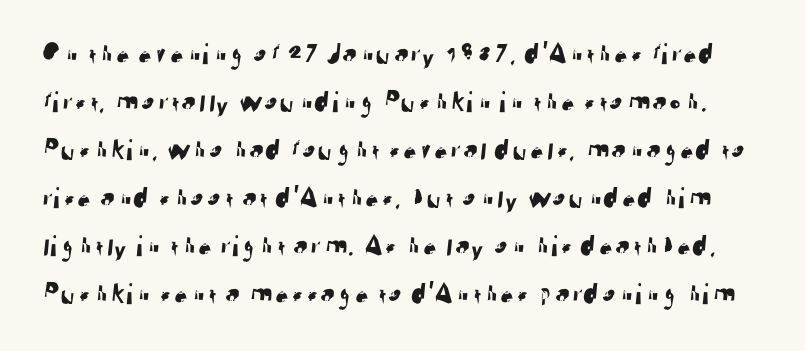
What stands out about the letter spacing? Nothing — it is the standard amount. The glyphs in this specimen are sans serif. The strip under each line holds only bare page. This sample keeps an unexceptional amount of space between lines. Note the varied advance widths — an 'i' is clearly narrower than an 'm'.
